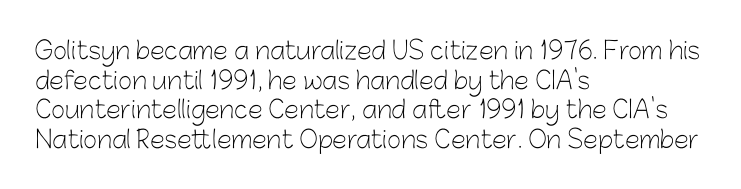
Words appear dense and cohesive because spacing is normal. Stem width sits at or under what a default text font uses. Honestly, there is no underline to notice here at all. The lettering stays uniformly vertical, giving the passage a roman look.
